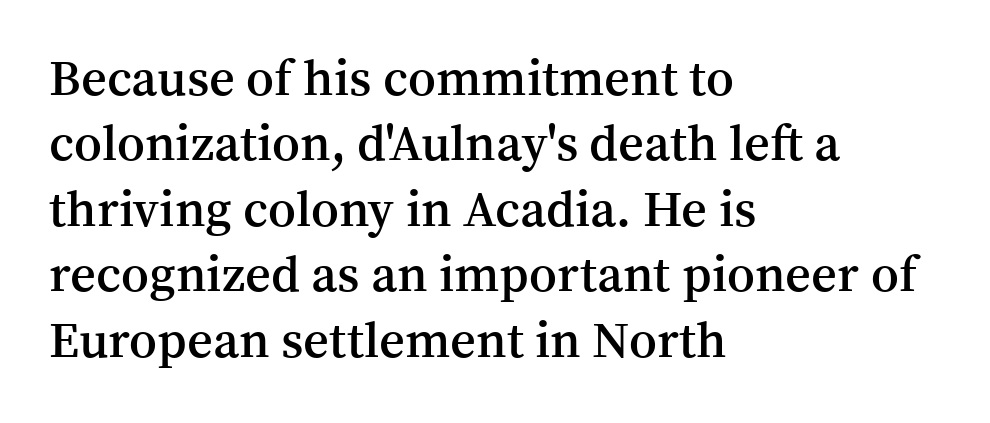
{"serif": "yes", "italic": "no", "bold": "semi", "weight": "semibold", "width": "normal", "stroke_contrast": "medium", "x_height": "medium", "monospaced": "no", "underline": "no", "align": "left", "line_spacing": "normal", "line_spacing_ratio": 1.31, "letter_spacing": "normal", "letter_spacing_em": 0.0, "glyph_px": 50}
